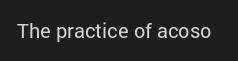
{"italic": "no", "bold": "no", "underline": "no", "letter_spacing": "normal", "letter_spacing_em": 0.0, "glyph_px": 20}
